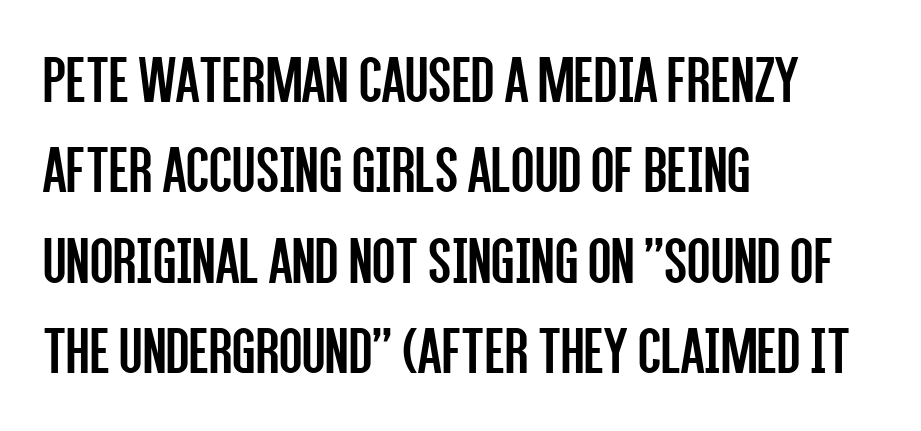
Interline gaps are of average width in this sample. The strokes are not fattened; the text isn't bold. The letters sit at their default tracking, neither squeezed nor spread. Notice how the passage keeps a crisp vertical edge on the left only. These lines are composed in type without serifs. The rendering uses natural spacing where letterforms have individual widths.
